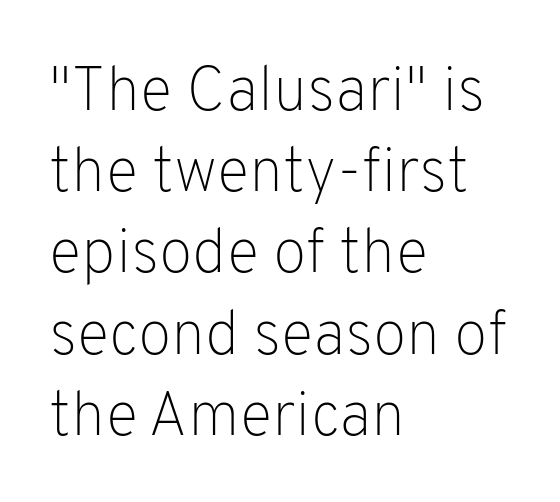
The image shows 62 px light sans-serif type, upright; set left-aligned, normal line spacing (1.31x), normal letter spacing, not underlined; low stroke contrast and a medium x-height.
